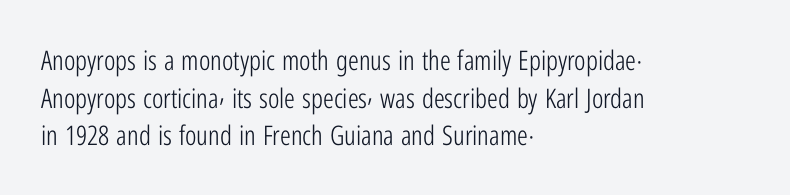
The image shows 27 px text type, upright; set left-aligned, normal line spacing (1.39x), normal letter spacing, not underlined.
